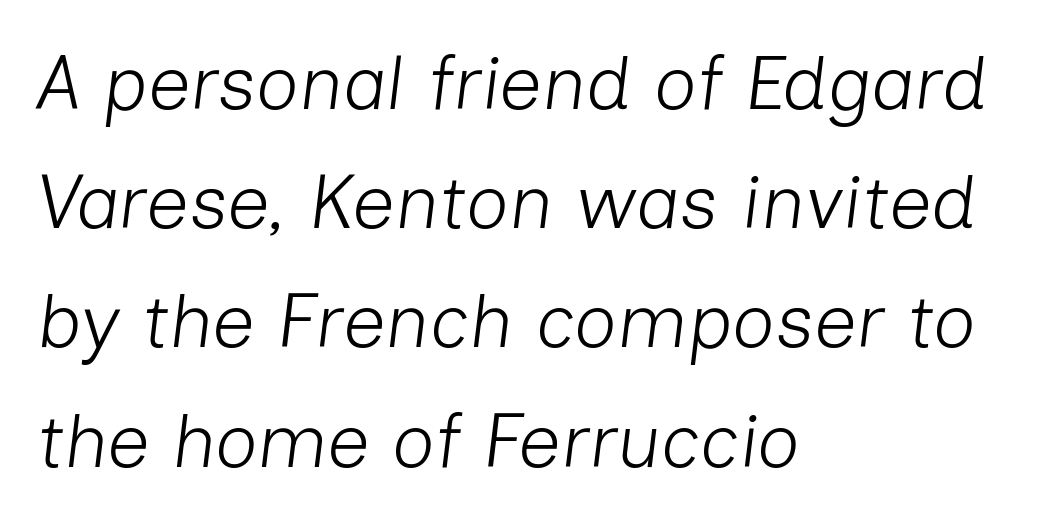
Characters are canted at an angle relative to the baseline's perpendicular. Is there much room between lines? A standard amount, neither cramped nor airy. No chunkiness to these letters — they're not bold. Tracking value appears to be zero — textbook default spacing. Is this a fixed-width face? No — the glyphs have proportional, varying widths. Teacher's note: observe the even left margin — that is flush-left alignment.
